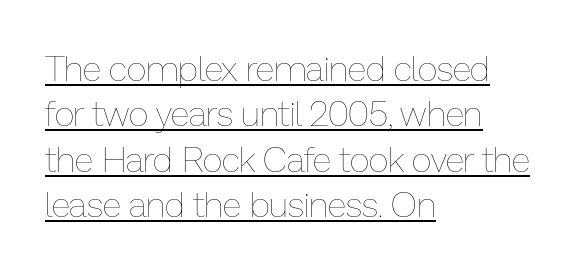
Q: Is the text bold? A: No.
Q: Is the text italic (slanted)? A: No, it is upright.
Q: Is the text underlined? A: Yes.
Q: How is the paragraph aligned? A: Left-aligned.
Q: Is the spacing between letters normal or unusually wide? A: Normal.
Q: Is the spacing between lines tight, normal or loose? A: Normal.
Q: Width (condensed, normal, or wide)? A: Normal.
Q: Stroke contrast? A: Low.
Q: x-height? A: Medium.
Q: Monospaced? A: No.
